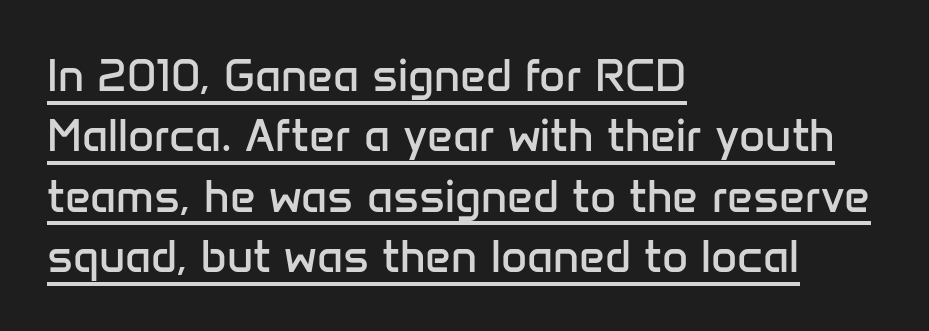
The letters stand upright; this is a roman face. A typesetter would call this zero additional tracking. Honestly, the underline is the first thing you notice here. Vertical spacing — default. A light-to-regular cut is what we see here.
